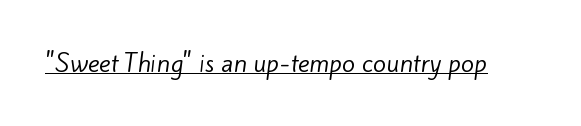
The image shows 24 px text type; set normal letter spacing, underlined.
